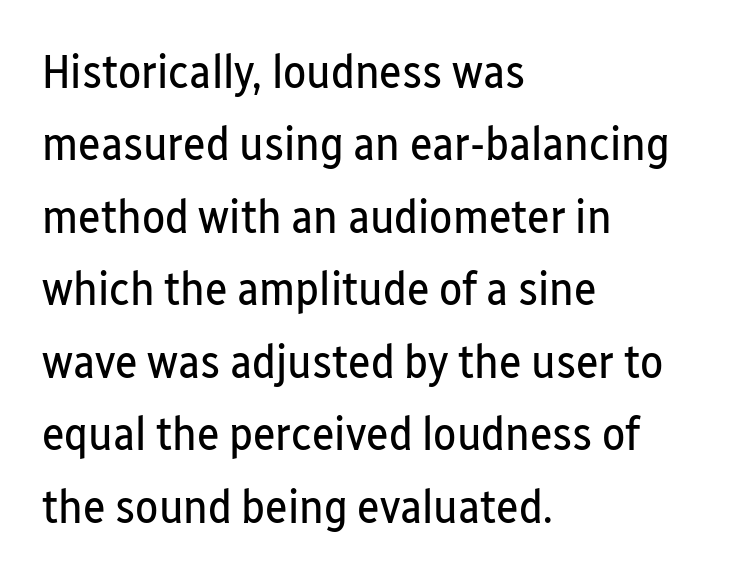
The image shows 48 px regular-weight, condensed sans-serif type, upright; set left-aligned, normal line spacing (1.51x), normal letter spacing, not underlined; low stroke contrast and a medium x-height.
